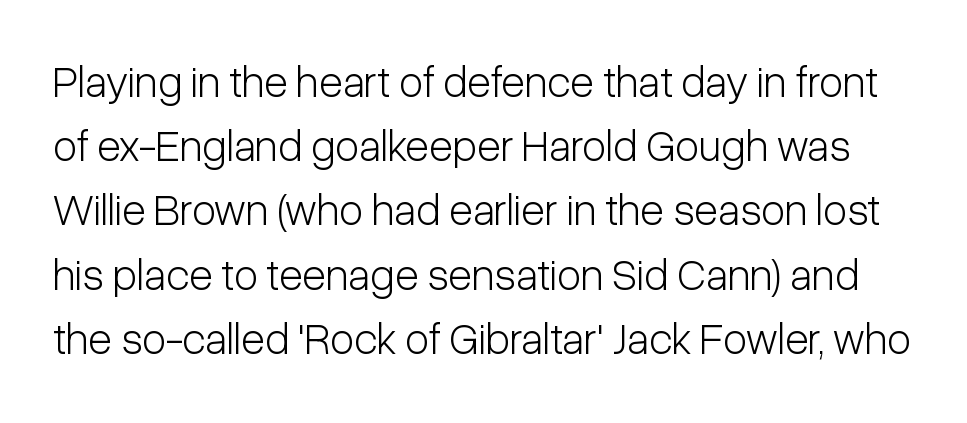
{"serif": "no", "italic": "no", "bold": "no", "weight": "light", "width": "condensed", "stroke_contrast": "low", "x_height": "medium", "monospaced": "no", "underline": "no", "line_spacing": "normal", "line_spacing_ratio": 1.46, "letter_spacing": "normal", "letter_spacing_em": 0.0, "glyph_px": 44}
